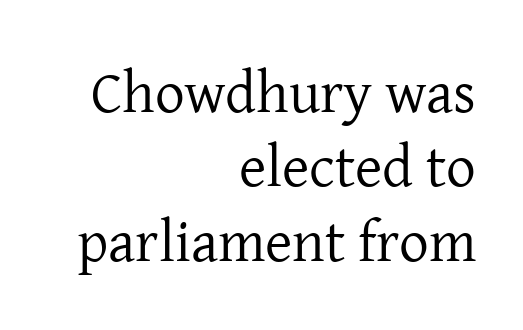
{"serif": "yes", "italic": "no", "bold": "no", "weight": "regular", "width": "normal", "stroke_contrast": "low", "x_height": "medium", "monospaced": "no", "underline": "no", "align": "right", "line_spacing": "normal", "line_spacing_ratio": 1.26, "letter_spacing": "normal", "letter_spacing_em": 0.0, "glyph_px": 59}
